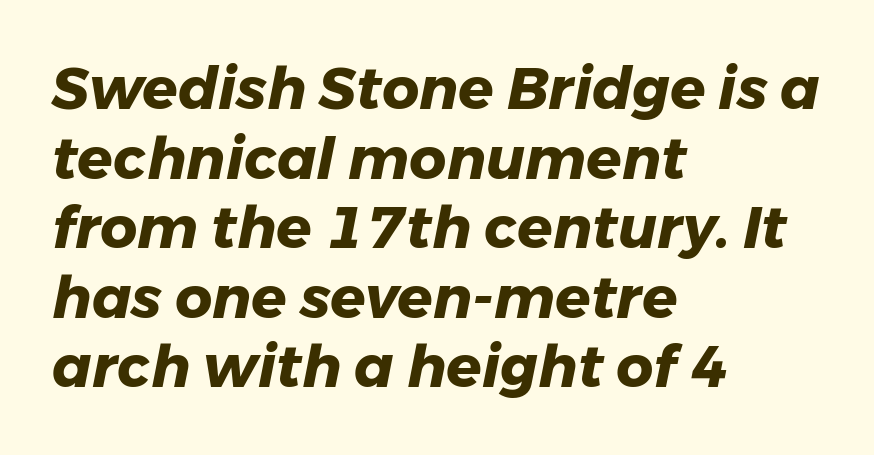
{"italic": "yes", "lean": "right", "slant_degrees": 11, "bold": "yes", "weight": "heavy", "width": "normal", "stroke_contrast": "low", "x_height": "medium", "monospaced": "no", "underline": "no", "align": "left", "line_spacing_ratio": 1.2, "letter_spacing": "normal", "letter_spacing_em": 0.0, "glyph_px": 58}
